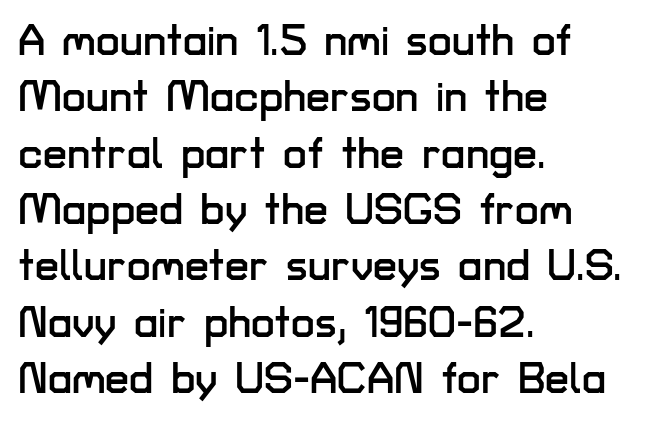
The image shows 43 px sans-serif type, upright; set left-aligned, normal line spacing (1.31x), normal letter spacing, not underlined; low stroke contrast and a medium x-height.
